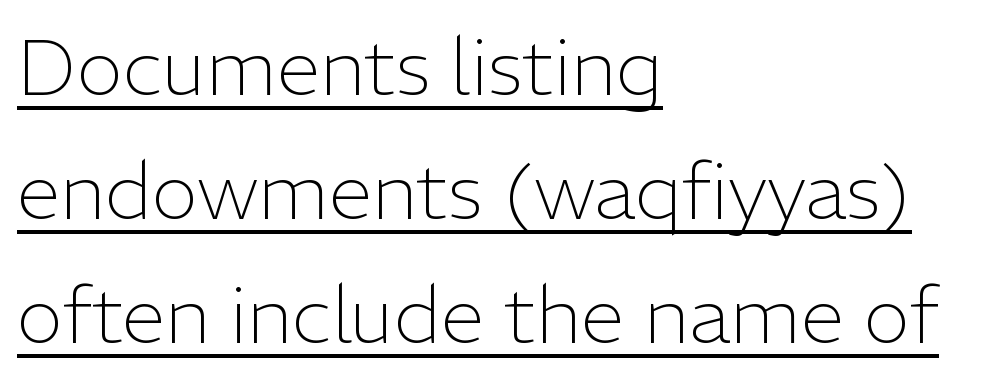
Q: Is the text bold? A: No.
Q: Is the text italic (slanted)? A: No, it is upright.
Q: Is the typeface a serif or a sans-serif typeface? A: Sans-serif.
Q: Is the text underlined? A: Yes.
Q: How is the paragraph aligned? A: Left-aligned.
Q: Is the spacing between letters normal or unusually wide? A: Normal.
Q: Is the spacing between lines tight, normal or loose? A: Normal.
Q: Width (condensed, normal, or wide)? A: Normal.
Q: Stroke contrast? A: Low.
Q: x-height? A: Medium.
Q: Monospaced? A: No.
